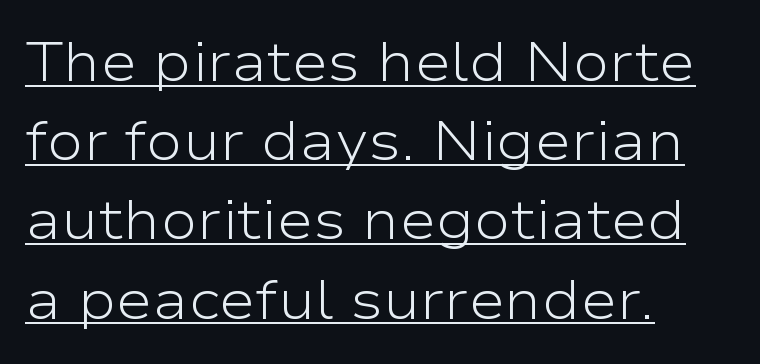
Q: Is the text bold? A: No.
Q: Is the text italic (slanted)? A: No, it is upright.
Q: Is the typeface a serif or a sans-serif typeface? A: Sans-serif.
Q: Is the text underlined? A: Yes.
Q: How is the paragraph aligned? A: Left-aligned.
Q: Is the spacing between letters normal or unusually wide? A: Normal.
Q: Is the spacing between lines tight, normal or loose? A: Normal.
Q: Width (condensed, normal, or wide)? A: Wide.
Q: Stroke contrast? A: Low.
Q: x-height? A: Medium.
Q: Monospaced? A: No.
